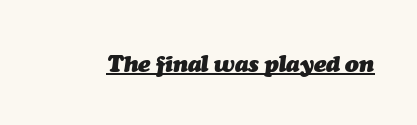
Tracking here is standard; glyphs follow each other at the usual distance. Is there an underline? Yes — a line sits under the letters. It's the slanting kind of type. The glyphs have the mass of a bold cut.
